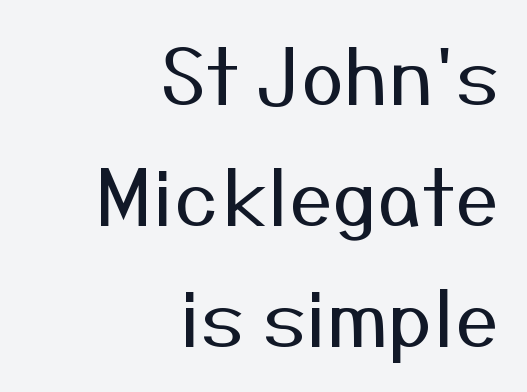
Quick note: not italic, upright. This sample uses plain, unmodified letter spacing. The strokes carry an ordinary text weight at most. Serifs: no, the terminals of the letterforms are clean. The passage shown is not underscored anywhere. These lines are rendered in a variable-pitch font.
